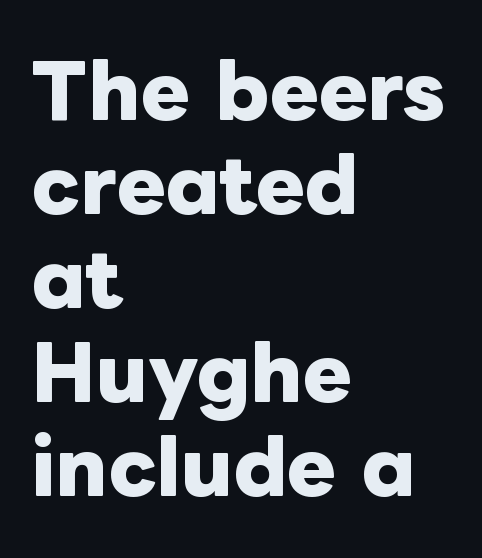
Q: Is the text bold? A: Yes.
Q: Is the text italic (slanted)? A: No, it is upright.
Q: Is the text underlined? A: No.
Q: How is the paragraph aligned? A: Left-aligned.
Q: Is the spacing between letters normal or unusually wide? A: Normal.
Q: Is the spacing between lines tight, normal or loose? A: Normal.
Q: Width (condensed, normal, or wide)? A: Normal.
Q: Stroke contrast? A: Low.
Q: x-height? A: Medium.
Q: Monospaced? A: No.
